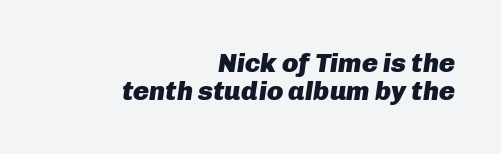
The image shows 27 px bold type, italic (leaning right); set right-aligned, tight line spacing (1.04x), normal letter spacing, not underlined.
